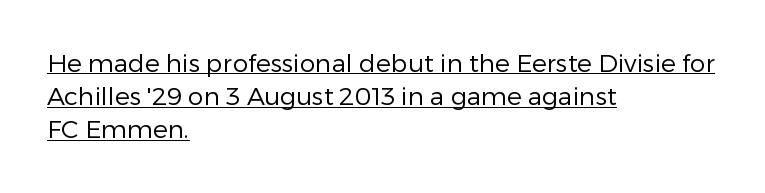
Q: Is the text bold? A: No.
Q: Is the text italic (slanted)? A: No, it is upright.
Q: Is the text underlined? A: Yes.
Q: How is the paragraph aligned? A: Left-aligned.
Q: Is the spacing between letters normal or unusually wide? A: Normal.
Q: Is the spacing between lines tight, normal or loose? A: Normal.
